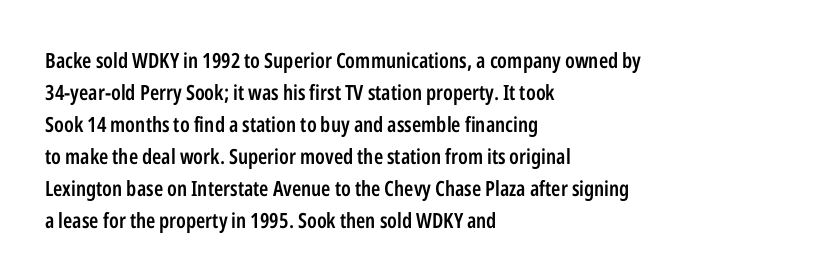
Q: Is the text bold? A: Semi-bold.
Q: Is the text italic (slanted)? A: No, it is upright.
Q: Is the text underlined? A: No.
Q: How is the paragraph aligned? A: Left-aligned.
Q: Is the spacing between letters normal or unusually wide? A: Normal.
Q: Is the spacing between lines tight, normal or loose? A: Normal.
